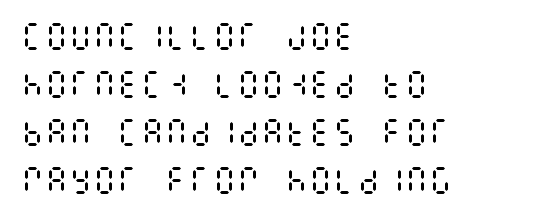
Q: Is the text bold? A: No.
Q: Is the text italic (slanted)? A: No, it is upright.
Q: Is the text underlined? A: No.
Q: How is the paragraph aligned? A: Left-aligned.
Q: Is the spacing between letters normal or unusually wide? A: Normal.
Q: Is the spacing between lines tight, normal or loose? A: Normal.
Q: Width (condensed, normal, or wide)? A: Condensed.
Q: Stroke contrast? A: Medium.
Q: x-height? A: Large.
